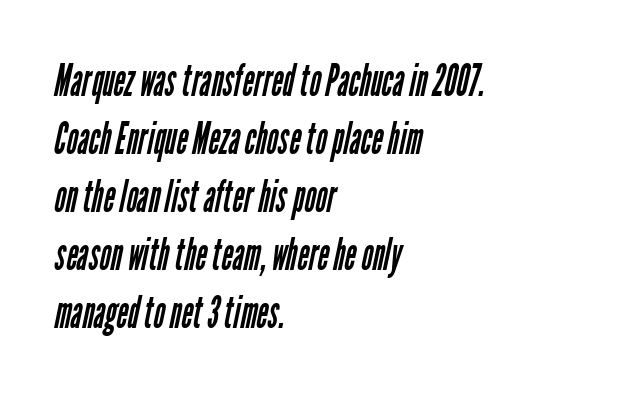
{"serif": "no", "bold": "no", "weight": "regular", "width": "condensed", "stroke_contrast": "low", "x_height": "medium", "monospaced": "no", "underline": "no", "align": "left", "line_spacing": "normal", "line_spacing_ratio": 1.32, "letter_spacing": "normal", "letter_spacing_em": 0.0, "glyph_px": 44}
